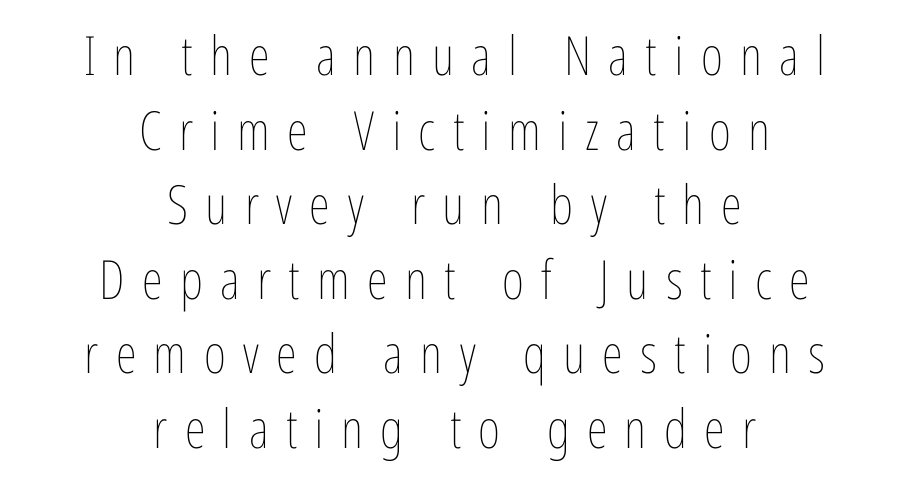
Tall strokes in this sample are plumb rather than angled. Spacing between characters has been opened up far beyond the box default. Regular leading. Where is the straight margin? There isn't one; the lines are centered.
